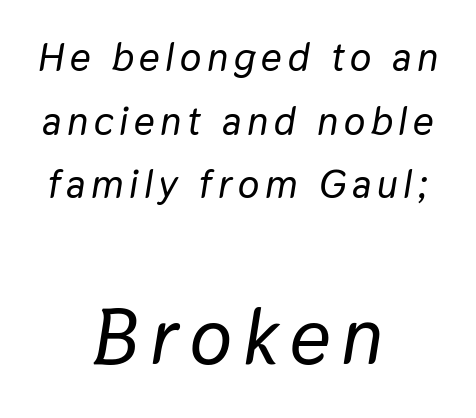
{"italic": "yes", "lean": "right", "slant_degrees": 9, "width": "normal", "stroke_contrast": "low", "x_height": "medium", "monospaced": "no", "underline": "no", "align": "center", "line_spacing": "normal", "line_spacing_ratio": 1.59, "larger_block": "second", "size_ratio": 1.98, "glyph_px": 79}
